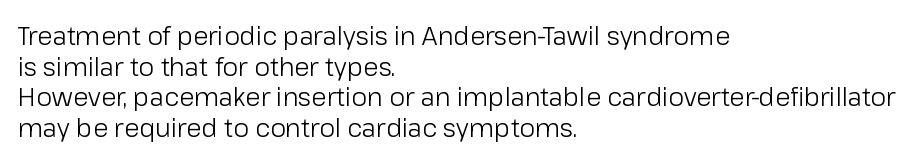
The letters look calm and open, with moderate or lighter stems. Descenders are the only things crossing below the line. Left-aligned paragraph, ragged on the right. Short note: letters normally spaced.
